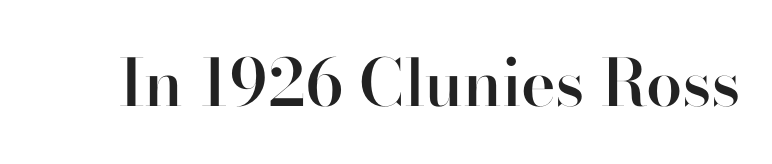
Q: Is the text bold? A: Semi-bold.
Q: Is the text italic (slanted)? A: No, it is upright.
Q: Is the typeface a serif or a sans-serif typeface? A: Sans-serif.
Q: Is the text underlined? A: No.
Q: Is the spacing between letters normal or unusually wide? A: Normal.
Q: Width (condensed, normal, or wide)? A: Normal.
Q: Stroke contrast? A: High.
Q: x-height? A: Small.
Q: Monospaced? A: No.
